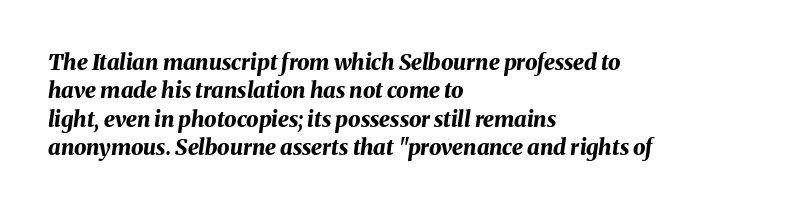
Q: Is the text bold? A: Yes.
Q: Is the text italic (slanted)? A: Yes, it leans right by about 8 degrees.
Q: Is the text underlined? A: No.
Q: How is the paragraph aligned? A: Left-aligned.
Q: Is the spacing between letters normal or unusually wide? A: Normal.
Q: Is the spacing between lines tight, normal or loose? A: Normal.
